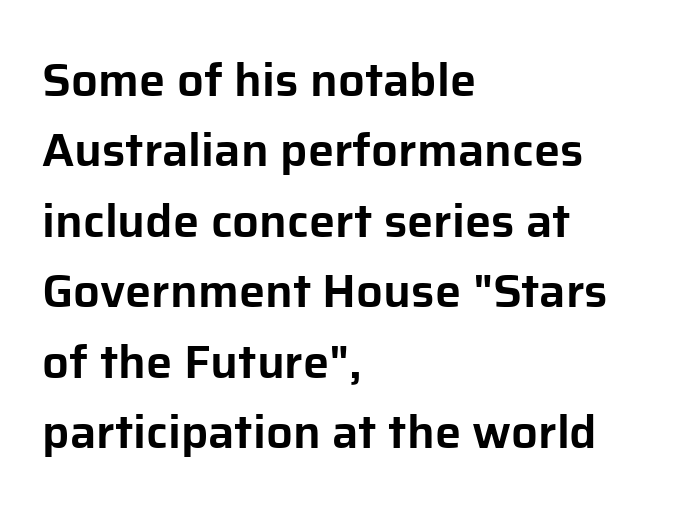
Q: Is the text italic (slanted)? A: No, it is upright.
Q: Is the typeface a serif or a sans-serif typeface? A: Sans-serif.
Q: Is the text underlined? A: No.
Q: How is the paragraph aligned? A: Left-aligned.
Q: Is the spacing between letters normal or unusually wide? A: Normal.
Q: Is the spacing between lines tight, normal or loose? A: Normal.
Q: Width (condensed, normal, or wide)? A: Normal.
Q: Stroke contrast? A: Low.
Q: x-height? A: Medium.
Q: Monospaced? A: No.
